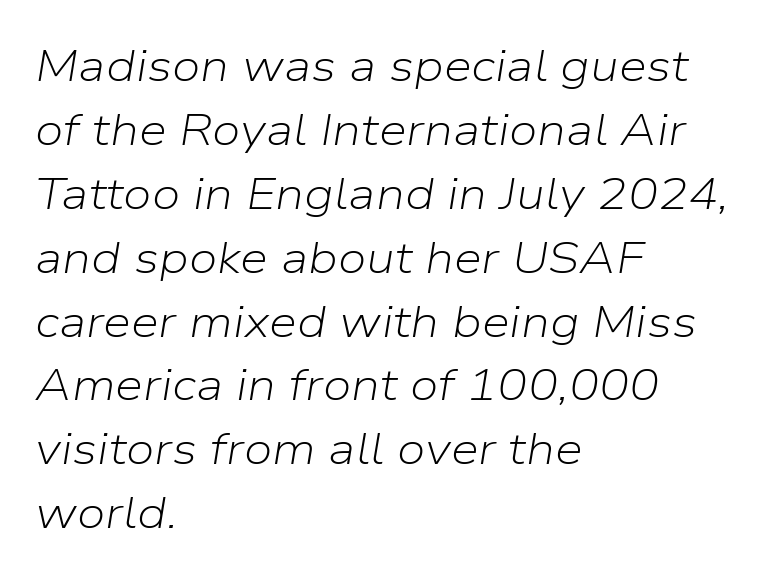
{"italic": "yes", "lean": "right", "slant_degrees": 9, "bold": "no", "weight": "light", "width": "normal", "stroke_contrast": "low", "x_height": "medium", "monospaced": "no", "underline": "no", "align": "left", "line_spacing": "normal", "line_spacing_ratio": 1.42, "letter_spacing": "normal", "letter_spacing_em": 0.0, "glyph_px": 45}
